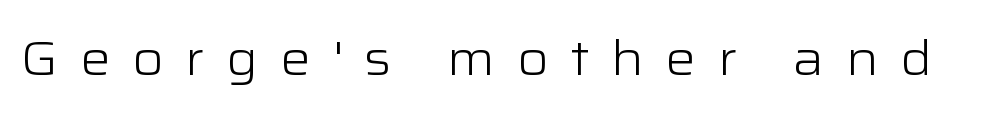
Q: Is the text bold? A: No.
Q: Is the text italic (slanted)? A: No, it is upright.
Q: Is the typeface a serif or a sans-serif typeface? A: Sans-serif.
Q: Is the text underlined? A: No.
Q: Is the spacing between letters normal or unusually wide? A: Unusually wide.
Q: Width (condensed, normal, or wide)? A: Wide.
Q: Stroke contrast? A: Low.
Q: x-height? A: Medium.
Q: Monospaced? A: No.
